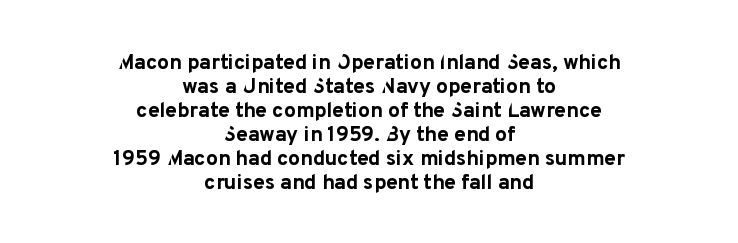
{"italic": "no", "bold": "yes", "underline": "no", "align": "center", "line_spacing": "tight", "line_spacing_ratio": 1.14, "letter_spacing": "normal", "letter_spacing_em": 0.0, "glyph_px": 21}
